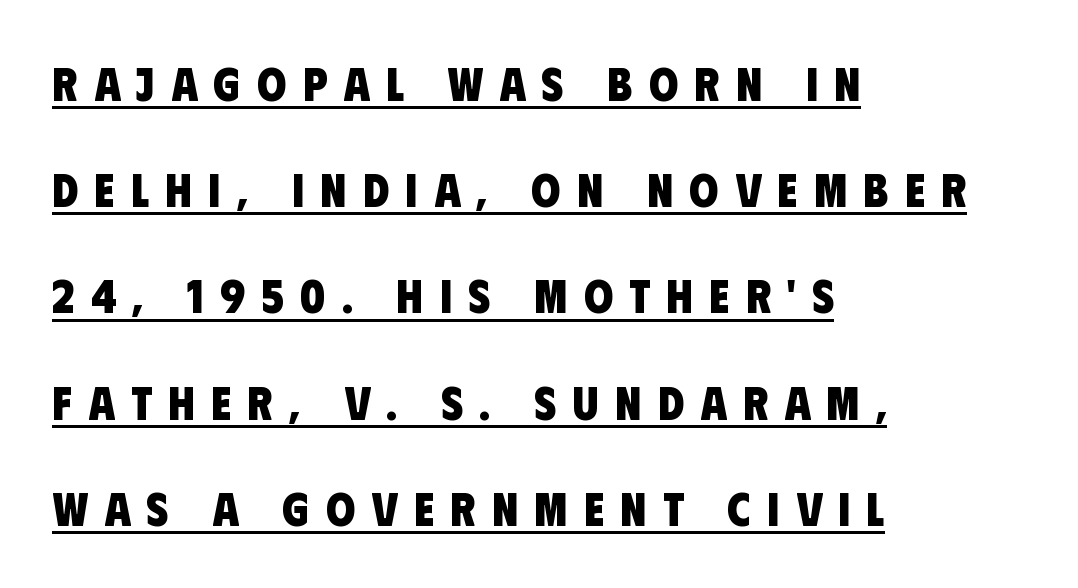
Display-style spreading of the glyphs; the letterfit is very open. Compared with a centered layout, this one pins lines to the left instead. Like a heading marked for emphasis, these lines bear an underscore. The rendering uses natural spacing where letterforms have individual widths. Letterform terminals end flat and unadorned throughout the passage.
